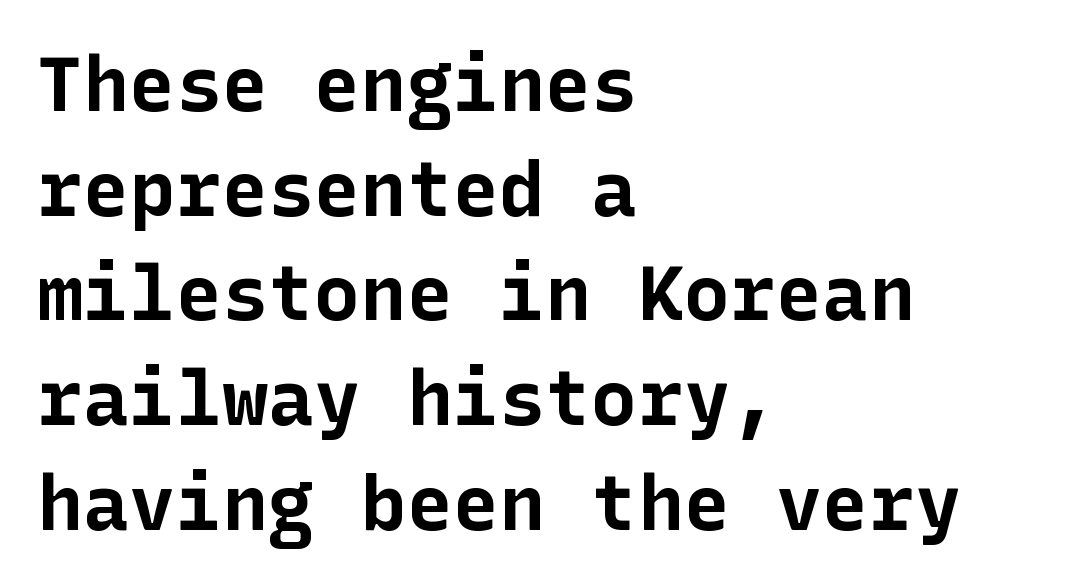
{"serif": "no", "italic": "no", "bold": "yes", "weight": "bold", "width": "normal", "stroke_contrast": "low", "x_height": "medium", "underline": "no", "align": "left", "line_spacing": "normal", "line_spacing_ratio": 1.36, "letter_spacing": "normal", "letter_spacing_em": 0.0, "glyph_px": 77}
